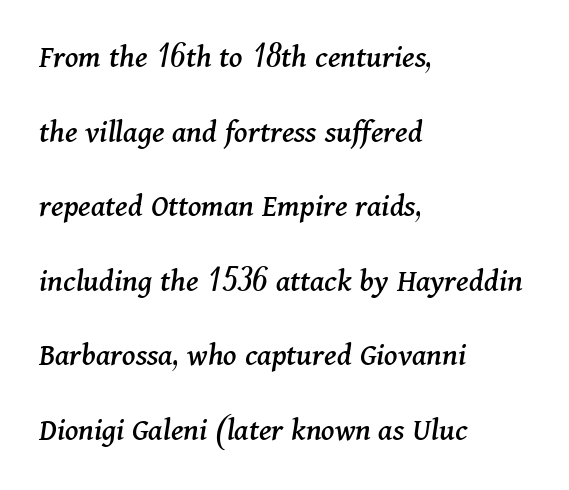
The glyphs in this specimen are seriffed. These lines are rendered in a variable-pitch font. A typesetter would call this leading open, well beyond the default. The text block is weighted toward the left margin, trailing off unevenly rightward.
